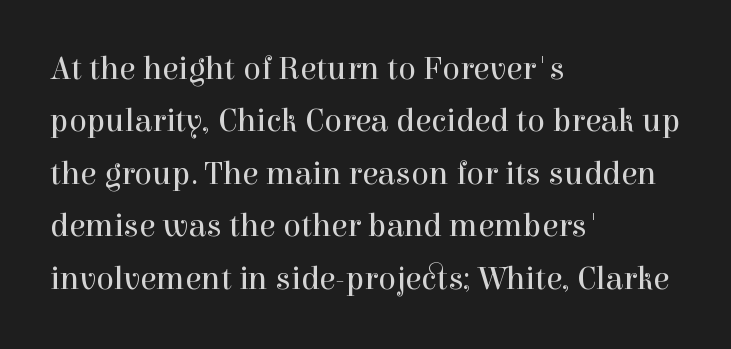
The image shows 33 px regular-weight serif type, upright; set left-aligned, normal line spacing (1.59x), normal letter spacing, not underlined; a medium x-height.
